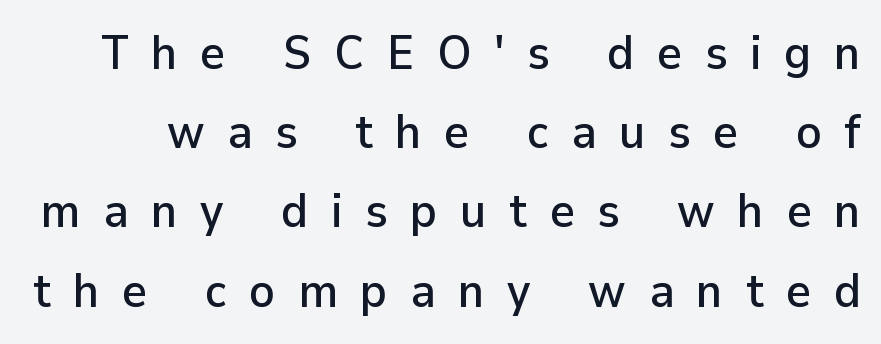
Characters follow at a spacing far wider than the type designer built in. Nobody drew a line under any word here. Note: no serifs on the glyphs. Do the characters align in a grid? No, the font is proportional. Regarding leading, the lines here are spaced in the standard way. The type sits square on the baseline with zero lean.
